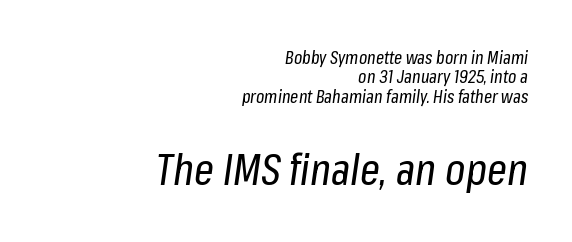
Q: Is the text bold? A: No.
Q: Is the text italic (slanted)? A: Yes, it leans right by about 8 degrees.
Q: Is the text underlined? A: No.
Q: How is the paragraph aligned? A: Right-aligned.
Q: Is the spacing between letters normal or unusually wide? A: Normal.
Q: Is the spacing between lines tight, normal or loose? A: Tight.
Q: Which block of text is set in a larger size, the first (top) or the second (bottom)? A: The second (bottom) one.
Q: Width (condensed, normal, or wide)? A: Condensed.
Q: Stroke contrast? A: Low.
Q: x-height? A: Medium.
Q: Monospaced? A: No.
